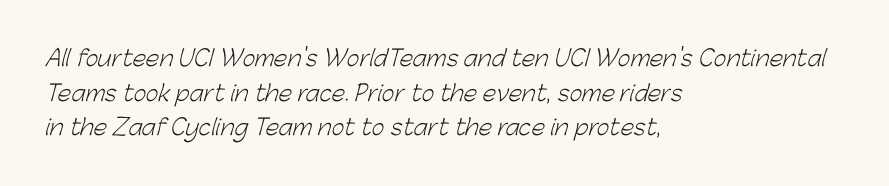
{"bold": "no", "underline": "no", "align": "left", "line_spacing": "normal", "line_spacing_ratio": 1.57, "letter_spacing": "normal", "letter_spacing_em": 0.0, "glyph_px": 22}
